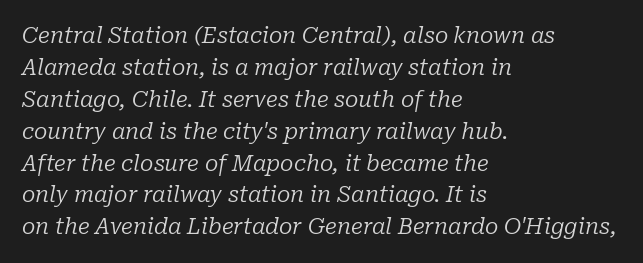
The image shows 22 px text type, italic (leaning right); set left-aligned, normal line spacing (1.45x), normal letter spacing, not underlined.
